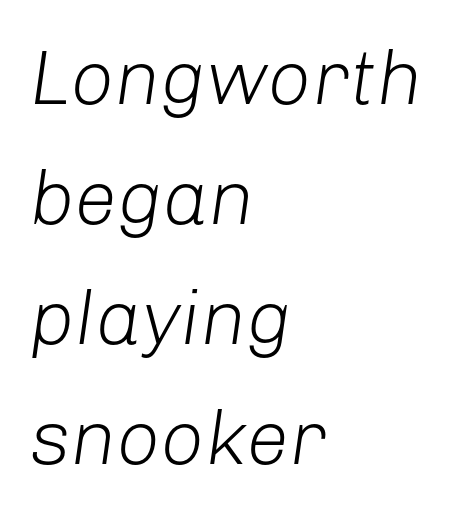
Underlining? Definitely not there. One glance says typical: line gaps are just what's usual. In terms of posture, this sample is oblique. Weight: regular or lighter.
